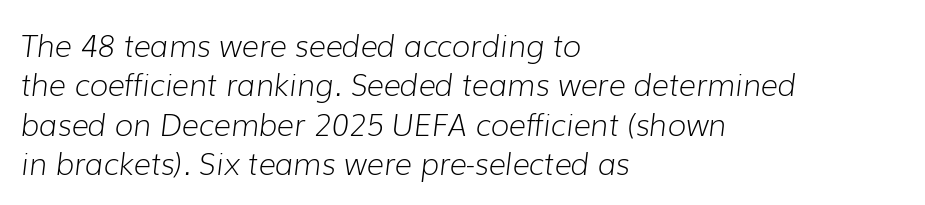
The image shows 30 px light type, italic (leaning right); set left-aligned, normal line spacing (1.31x), normal letter spacing, not underlined; low stroke contrast and a medium x-height.
